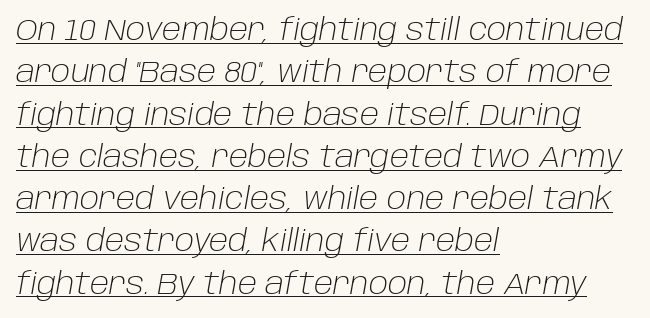
The image shows 30 px light type, italic (leaning right); set left-aligned, normal line spacing (1.41x), normal letter spacing, underlined; low stroke contrast and a large x-height.
